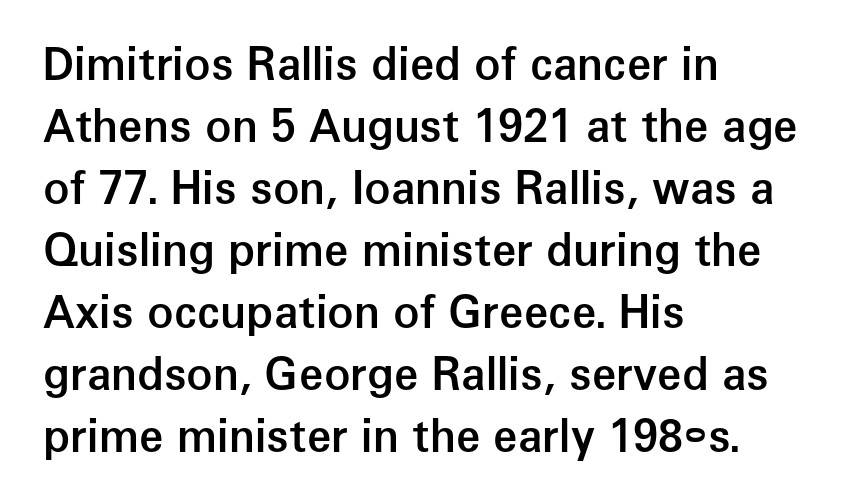
{"serif": "no", "italic": "no", "bold": "semi", "weight": "semibold", "width": "normal", "stroke_contrast": "low", "x_height": "medium", "monospaced": "no", "underline": "no", "align": "left", "line_spacing": "normal", "line_spacing_ratio": 1.41, "letter_spacing": "normal", "letter_spacing_em": 0.0, "glyph_px": 44}
